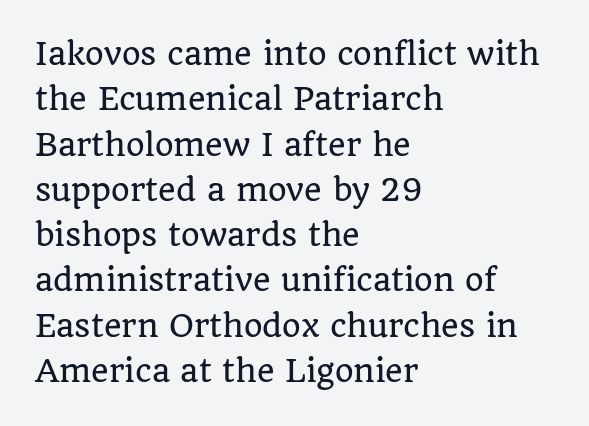
Q: Is the text italic (slanted)? A: No, it is upright.
Q: Is the typeface a serif or a sans-serif typeface? A: Serif.
Q: Is the text underlined? A: No.
Q: How is the paragraph aligned? A: Left-aligned.
Q: Is the spacing between letters normal or unusually wide? A: Normal.
Q: Is the spacing between lines tight, normal or loose? A: Normal.
Q: Width (condensed, normal, or wide)? A: Normal.
Q: Stroke contrast? A: Low.
Q: x-height? A: Large.
Q: Monospaced? A: No.
